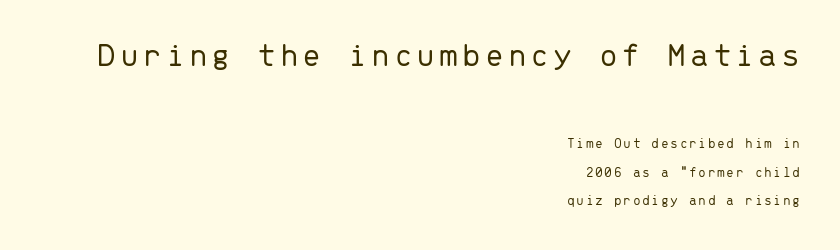
The image shows 34 px light sans-serif type, upright, monospaced; set right-aligned, loose line spacing (2.05x), not underlined; the first (top) block is 2.43x larger; low stroke contrast and a medium x-height.
